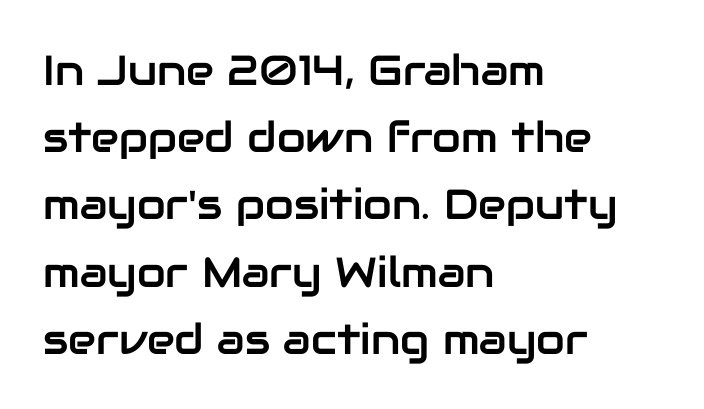
The image shows 42 px sans-serif type, upright; set left-aligned, normal line spacing (1.6x), normal letter spacing, not underlined; low stroke contrast and a medium x-height.
